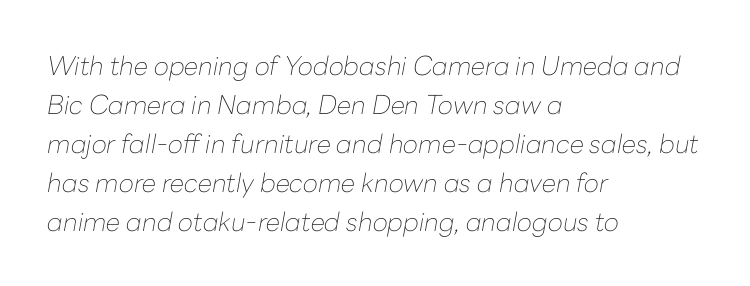
Check under the words: just untouched page. Looking at the ascenders, they clearly lean. You could call the tracking neutral — neither tight nor loose. Is the block centered? No — it sits flush against the left margin.
